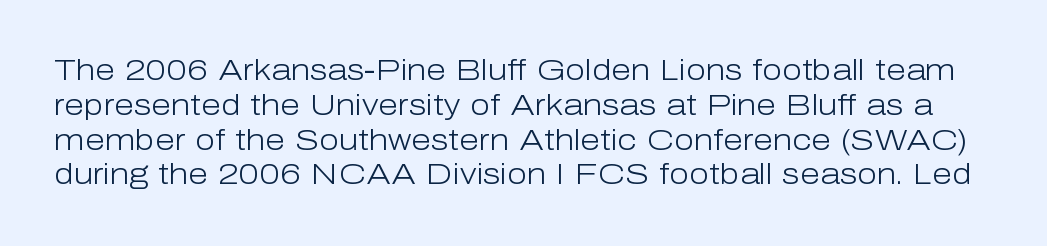
Heft: none added — not bold. Check the space under the baseline: it is left empty. Posture: upright roman. The designer went with a sans here, leaving each stem footless. Caption: standard tracking, unaltered. Note the varied advance widths — an 'i' is clearly narrower than an 'm'.
